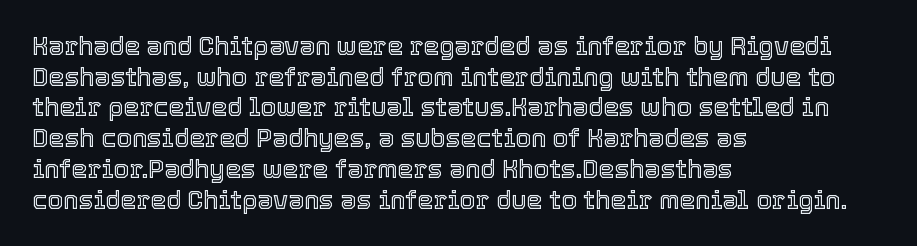
Which margin do the lines hug? The left one — the right edge is uneven. Bare-footed words on every line. Here the glyphs are tracked normally, forming tight word shapes. Does the lettering tilt? It doesn't — this is upright.
